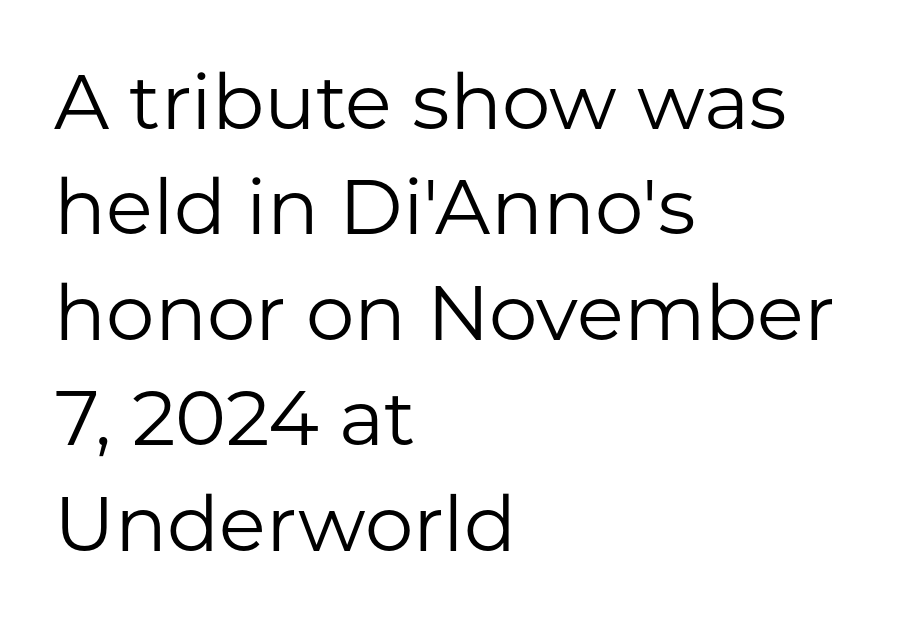
{"serif": "no", "italic": "no", "bold": "no", "weight": "regular", "width": "normal", "stroke_contrast": "low", "x_height": "medium", "monospaced": "no", "underline": "no", "align": "left", "line_spacing": "normal", "line_spacing_ratio": 1.37, "letter_spacing": "normal", "letter_spacing_em": 0.0, "glyph_px": 77}
